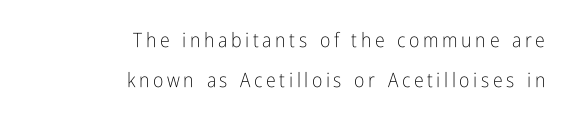
Q: Is the text bold? A: No.
Q: Is the text italic (slanted)? A: No, it is upright.
Q: Is the text underlined? A: No.
Q: How is the paragraph aligned? A: Right-aligned.
Q: Is the spacing between lines tight, normal or loose? A: Loose.
